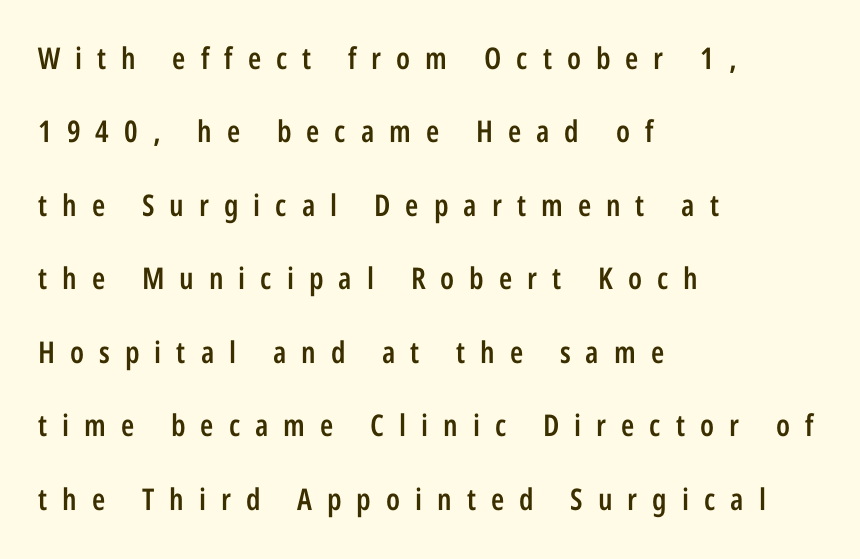
Q: Is the text bold? A: Semi-bold.
Q: Is the text italic (slanted)? A: No, it is upright.
Q: Is the typeface a serif or a sans-serif typeface? A: Sans-serif.
Q: Is the text underlined? A: No.
Q: How is the paragraph aligned? A: Left-aligned.
Q: Is the spacing between letters normal or unusually wide? A: Unusually wide.
Q: Is the spacing between lines tight, normal or loose? A: Loose.
Q: Width (condensed, normal, or wide)? A: Condensed.
Q: Stroke contrast? A: Low.
Q: x-height? A: Large.
Q: Monospaced? A: No.
